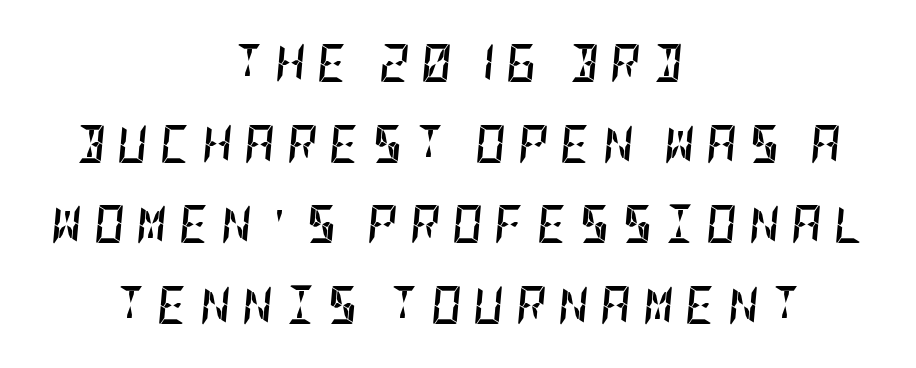
If you drew a line through each stem, it would be angled. Interline gaps are noticeably wide in this sample. Someone cranked the tracking dial way up on this one. Descenders are the only things crossing below the line. On the weight axis this lands at bold, roughly 700. The whitespace from short lines is split evenly between both sides.
